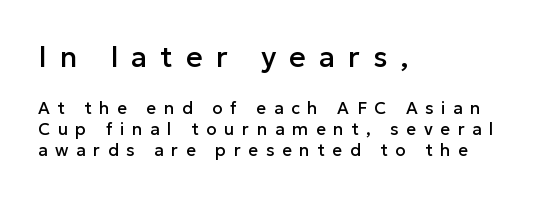
Q: Is the text italic (slanted)? A: No, it is upright.
Q: Is the typeface a serif or a sans-serif typeface? A: Sans-serif.
Q: Is the text underlined? A: No.
Q: How is the paragraph aligned? A: Left-aligned.
Q: Is the spacing between letters normal or unusually wide? A: Unusually wide.
Q: Which block of text is set in a larger size, the first (top) or the second (bottom)? A: The first (top) one.
Q: Width (condensed, normal, or wide)? A: Normal.
Q: Stroke contrast? A: Low.
Q: x-height? A: Medium.
Q: Monospaced? A: No.
